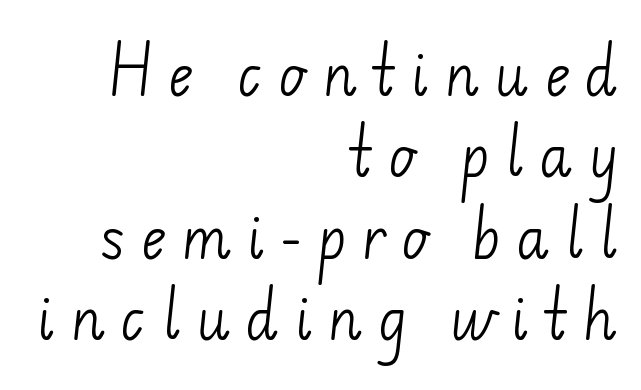
Q: Is the text bold? A: No.
Q: Is the typeface a serif or a sans-serif typeface? A: Sans-serif.
Q: Is the text underlined? A: No.
Q: How is the paragraph aligned? A: Right-aligned.
Q: Is the spacing between letters normal or unusually wide? A: Unusually wide.
Q: Is the spacing between lines tight, normal or loose? A: Normal.
Q: Width (condensed, normal, or wide)? A: Normal.
Q: Stroke contrast? A: Low.
Q: x-height? A: Small.
Q: Monospaced? A: No.
